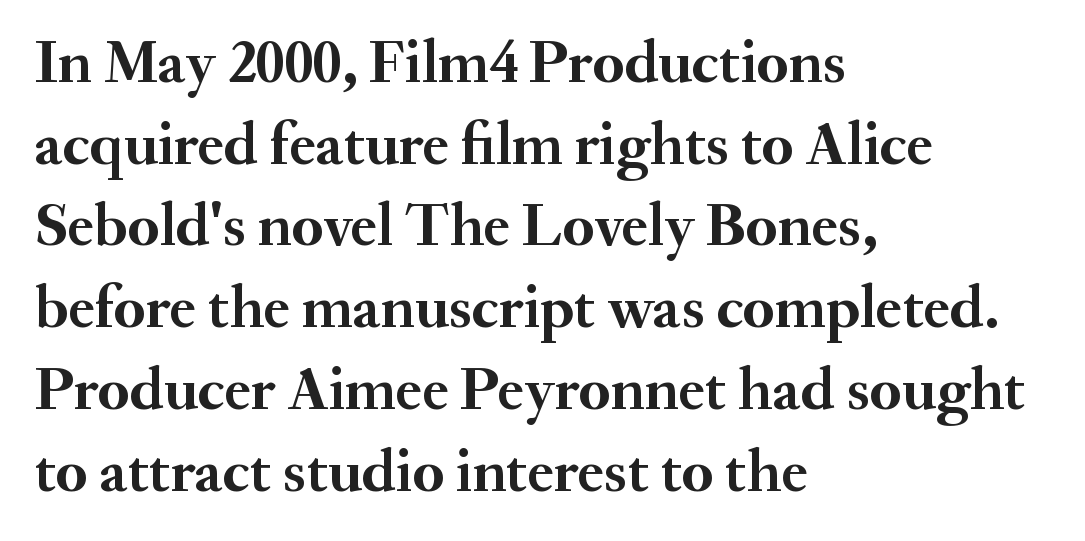
{"serif": "yes", "italic": "no", "bold": "yes", "weight": "semibold", "width": "normal", "stroke_contrast": "medium", "x_height": "small", "monospaced": "no", "underline": "no", "align": "left", "line_spacing": "normal", "line_spacing_ratio": 1.34, "letter_spacing": "normal", "letter_spacing_em": 0.0, "glyph_px": 61}
